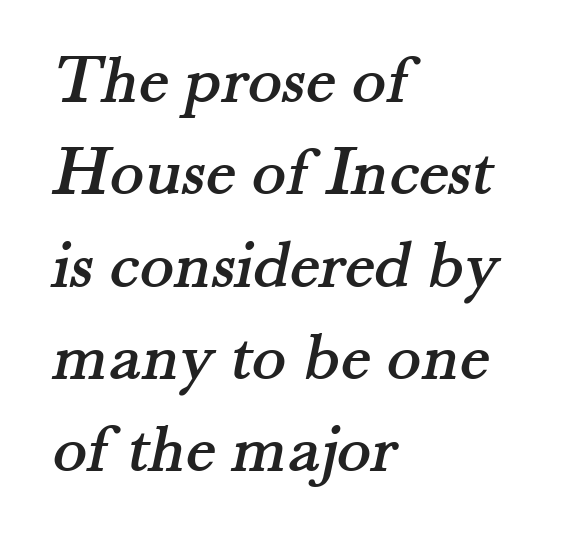
{"serif": "yes", "width": "normal", "stroke_contrast": "medium", "x_height": "small", "monospaced": "no", "underline": "no", "align": "left", "line_spacing": "normal", "line_spacing_ratio": 1.3, "letter_spacing": "normal", "letter_spacing_em": 0.0, "glyph_px": 71}
